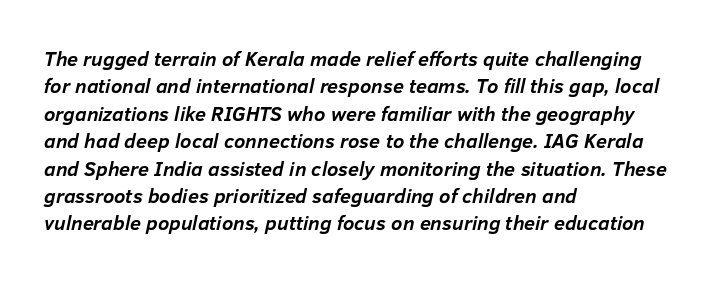
Clear beneath every line of the passage. Caption: standard tracking, unaltered. The rows are spaced the way most documents space them. The axis of the letterforms is tilted away from vertical. Each glyph is drawn with heavy, bold strokes. The lines in this sample share a left origin and differ only in where they stop.
